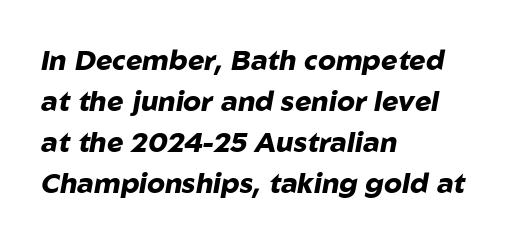
Only glyphs here, with clear space below each row. When letters slant like this, we call the style italic. Notice how descenders clear the ascenders below comfortably — that's standard leading. The type is set solid horizontally, with unmodified tracking.
